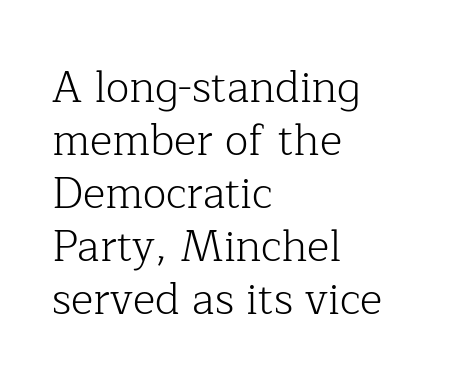
Q: Is the text bold? A: No.
Q: Is the text italic (slanted)? A: No, it is upright.
Q: Is the typeface a serif or a sans-serif typeface? A: Serif.
Q: Is the text underlined? A: No.
Q: How is the paragraph aligned? A: Left-aligned.
Q: Is the spacing between letters normal or unusually wide? A: Normal.
Q: Width (condensed, normal, or wide)? A: Normal.
Q: Stroke contrast? A: Low.
Q: x-height? A: Medium.
Q: Monospaced? A: No.
